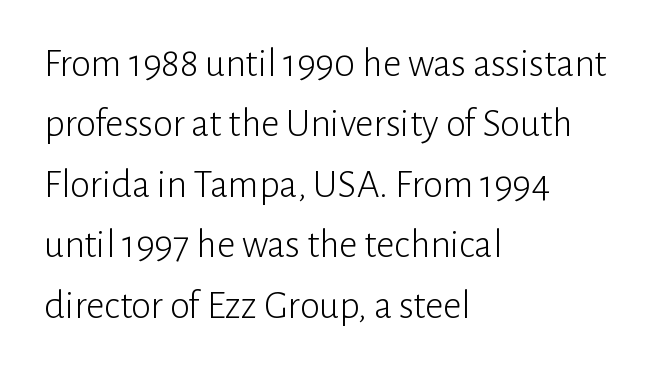
Q: Is the text bold? A: No.
Q: Is the text italic (slanted)? A: No, it is upright.
Q: Is the typeface a serif or a sans-serif typeface? A: Sans-serif.
Q: Is the text underlined? A: No.
Q: How is the paragraph aligned? A: Left-aligned.
Q: Is the spacing between letters normal or unusually wide? A: Normal.
Q: Is the spacing between lines tight, normal or loose? A: Normal.
Q: Width (condensed, normal, or wide)? A: Normal.
Q: Stroke contrast? A: Low.
Q: x-height? A: Medium.
Q: Monospaced? A: No.
